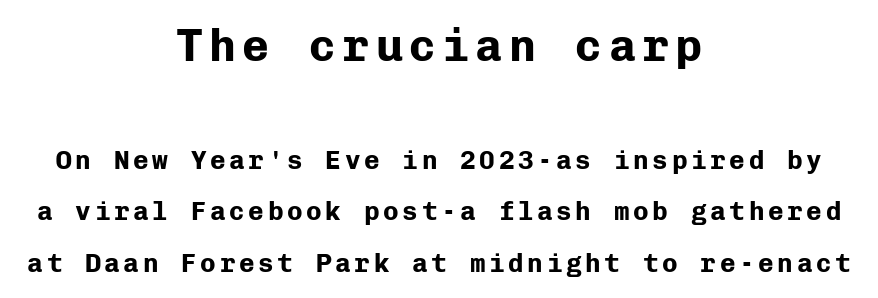
Q: Is the text bold? A: Yes.
Q: Is the text italic (slanted)? A: No, it is upright.
Q: Is the typeface a serif or a sans-serif typeface? A: Sans-serif.
Q: Is the text underlined? A: No.
Q: How is the paragraph aligned? A: Centered.
Q: Is the spacing between lines tight, normal or loose? A: Loose.
Q: Which block of text is set in a larger size, the first (top) or the second (bottom)? A: The first (top) one.
Q: Width (condensed, normal, or wide)? A: Normal.
Q: Stroke contrast? A: Low.
Q: x-height? A: Medium.
Q: Monospaced? A: Yes.
